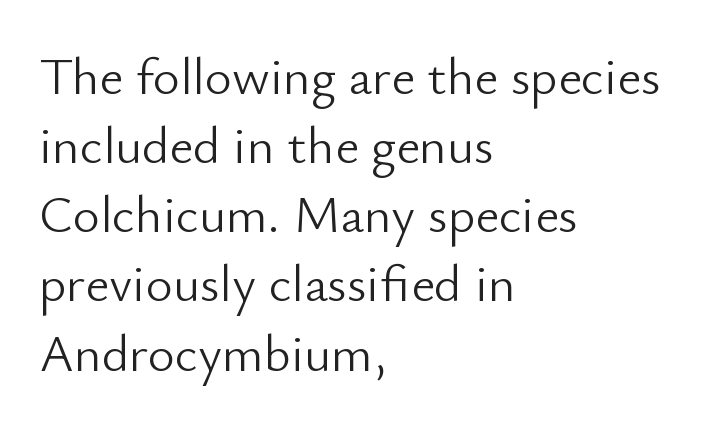
Summary of weight: not heavy and not bold. Line beginnings align vertically; line endings do not. Does the lettering tilt? It doesn't — this is upright. This rendering employs a face without finishing strokes, i.e., a sans-serif.
